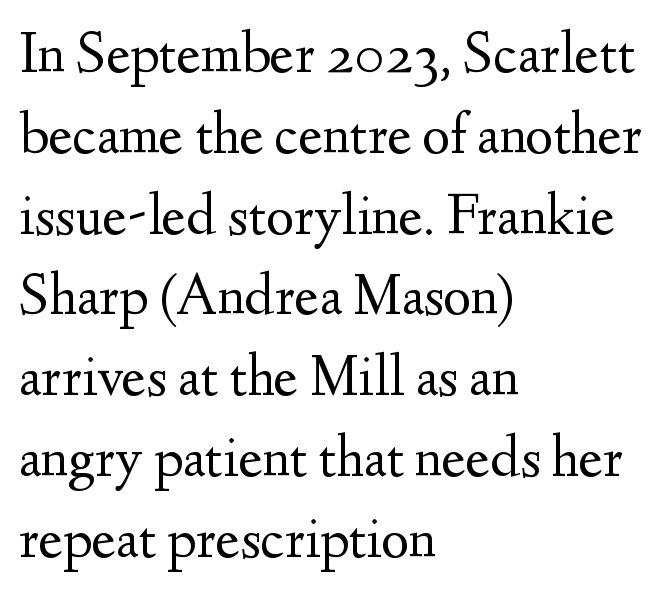
Q: Is the text bold? A: No.
Q: Is the text italic (slanted)? A: No, it is upright.
Q: Is the typeface a serif or a sans-serif typeface? A: Serif.
Q: Is the text underlined? A: No.
Q: How is the paragraph aligned? A: Left-aligned.
Q: Is the spacing between letters normal or unusually wide? A: Normal.
Q: Is the spacing between lines tight, normal or loose? A: Normal.
Q: Width (condensed, normal, or wide)? A: Normal.
Q: Stroke contrast? A: Medium.
Q: x-height? A: Small.
Q: Monospaced? A: No.
